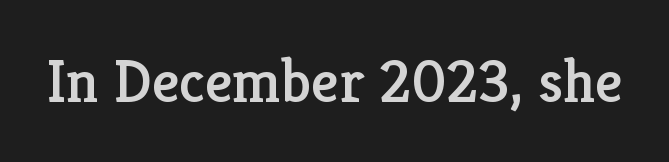
{"serif": "yes", "italic": "no", "width": "normal", "stroke_contrast": "low", "x_height": "medium", "monospaced": "no", "underline": "no", "letter_spacing": "normal", "letter_spacing_em": 0.0, "glyph_px": 61}
